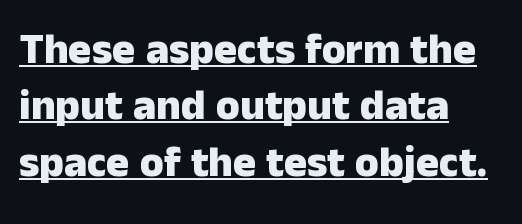
Q: Is the text bold? A: Yes.
Q: Is the text italic (slanted)? A: No, it is upright.
Q: Is the typeface a serif or a sans-serif typeface? A: Sans-serif.
Q: Is the text underlined? A: Yes.
Q: How is the paragraph aligned? A: Left-aligned.
Q: Is the spacing between letters normal or unusually wide? A: Normal.
Q: Is the spacing between lines tight, normal or loose? A: Normal.
Q: Width (condensed, normal, or wide)? A: Normal.
Q: Stroke contrast? A: Low.
Q: x-height? A: Medium.
Q: Monospaced? A: No.
